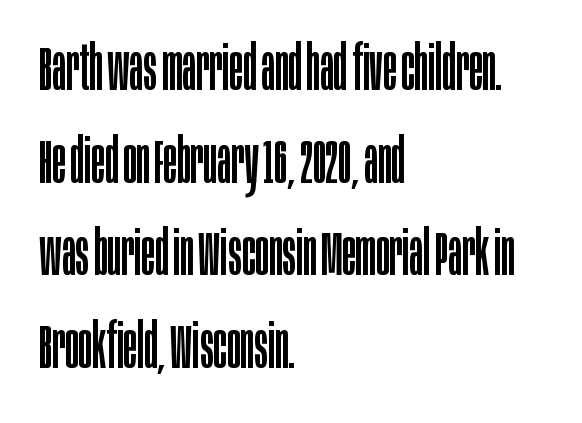
{"serif": "no", "italic": "no", "bold": "no", "weight": "regular", "width": "condensed", "stroke_contrast": "low", "x_height": "large", "monospaced": "no", "underline": "no", "align": "left", "line_spacing": "normal", "line_spacing_ratio": 1.47, "letter_spacing": "normal", "letter_spacing_em": 0.0, "glyph_px": 63}
